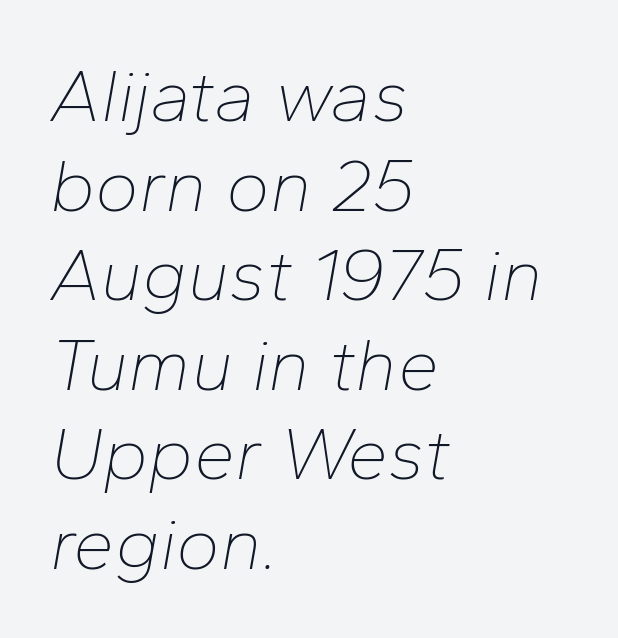
{"italic": "yes", "lean": "right", "slant_degrees": 10, "bold": "no", "weight": "thin", "width": "normal", "stroke_contrast": "low", "x_height": "medium", "monospaced": "no", "underline": "no", "align": "left", "line_spacing_ratio": 1.21, "letter_spacing": "normal", "letter_spacing_em": 0.0, "glyph_px": 74}
